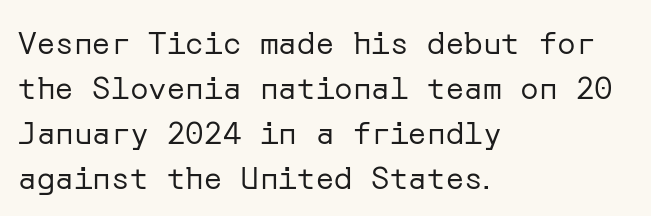
{"serif": "no", "italic": "no", "bold": "no", "weight": "regular", "width": "normal", "stroke_contrast": "low", "x_height": "medium", "underline": "no", "align": "left", "line_spacing": "normal", "line_spacing_ratio": 1.45, "letter_spacing": "normal", "letter_spacing_em": 0.0, "glyph_px": 31}
